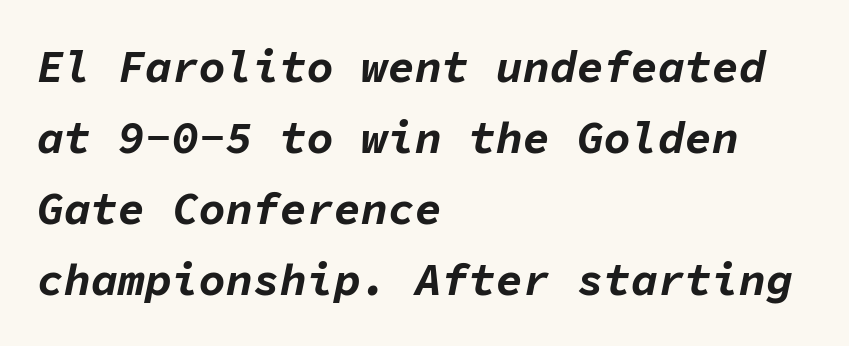
Q: Is the text bold? A: Yes.
Q: Is the text italic (slanted)? A: Yes, it leans right by about 11 degrees.
Q: Is the text underlined? A: No.
Q: How is the paragraph aligned? A: Left-aligned.
Q: Is the spacing between letters normal or unusually wide? A: Normal.
Q: Is the spacing between lines tight, normal or loose? A: Normal.
Q: Width (condensed, normal, or wide)? A: Normal.
Q: Stroke contrast? A: Low.
Q: x-height? A: Medium.
Q: Monospaced? A: Yes.
